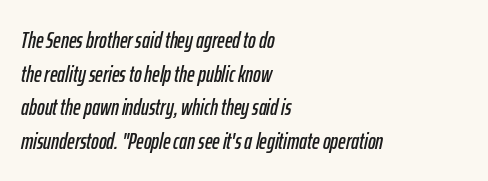
{"italic": "yes", "lean": "right", "slant_degrees": 12, "underline": "no", "align": "left", "line_spacing": "normal", "line_spacing_ratio": 1.46, "letter_spacing": "normal", "letter_spacing_em": 0.0, "glyph_px": 23}
